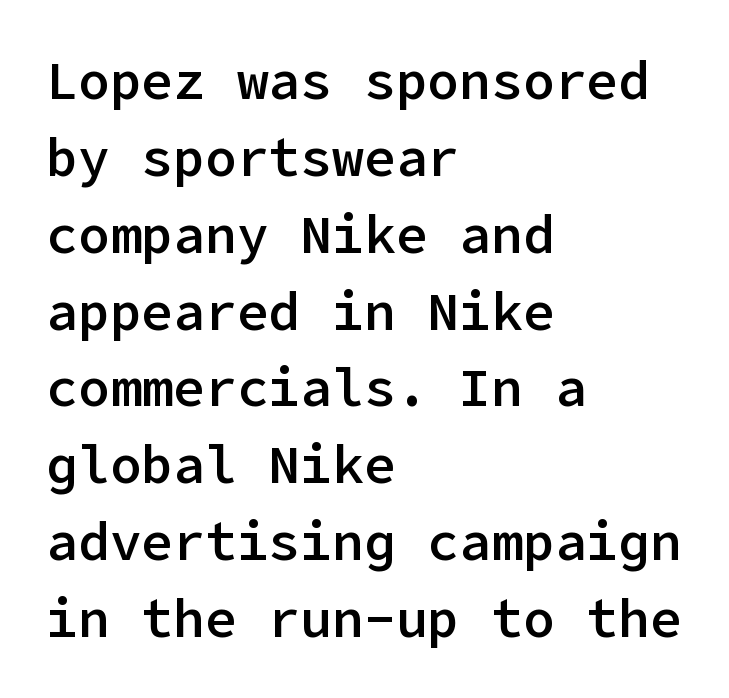
Q: Is the text bold? A: Semi-bold.
Q: Is the text italic (slanted)? A: No, it is upright.
Q: Is the typeface a serif or a sans-serif typeface? A: Sans-serif.
Q: Is the text underlined? A: No.
Q: How is the paragraph aligned? A: Left-aligned.
Q: Is the spacing between letters normal or unusually wide? A: Normal.
Q: Is the spacing between lines tight, normal or loose? A: Normal.
Q: Width (condensed, normal, or wide)? A: Normal.
Q: Stroke contrast? A: Low.
Q: x-height? A: Medium.
